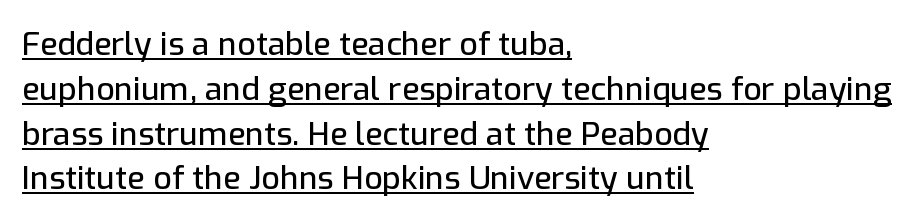
Do the characters align in a grid? No, the font is proportional. No extra tracking has been applied to these lines. The rendered words wear a rule along their underside. In terms of leading, this rendering sits right in the middle. Stroke terminals: plain, sans-serif.
